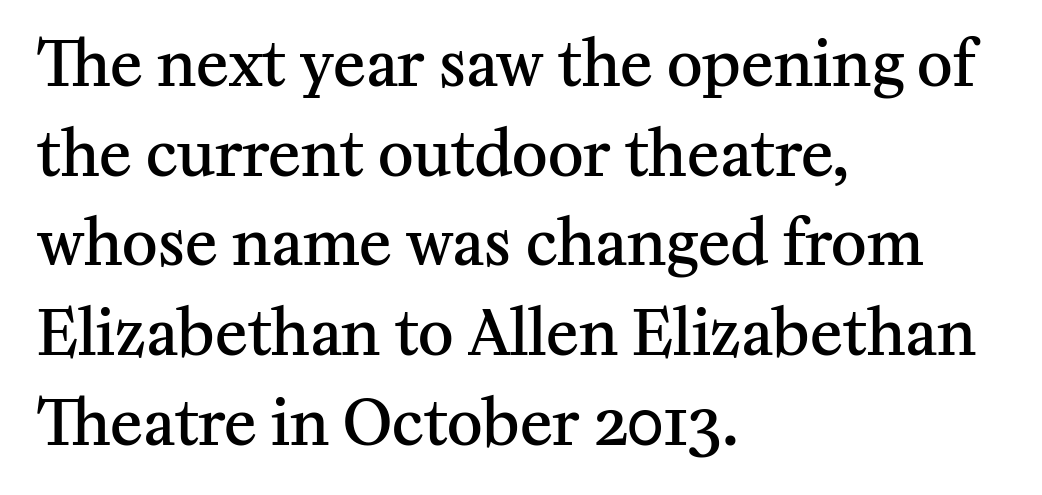
The image shows 61 px semibold serif type, upright; set left-aligned, normal line spacing (1.47x), normal letter spacing, not underlined; medium stroke contrast and a medium x-height.
